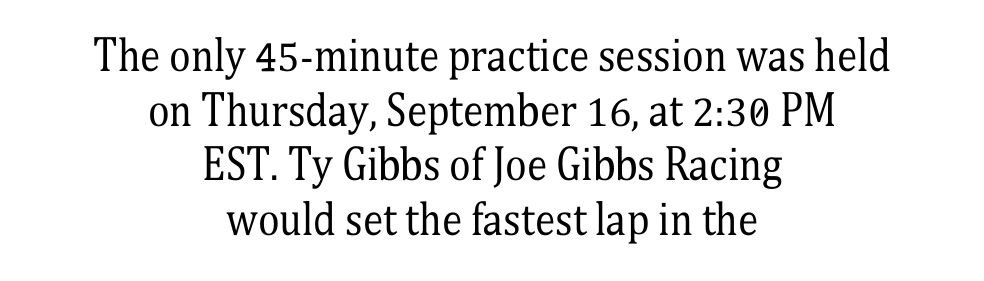
The zone under the glyphs is completely vacant. Successive baselines arrive at the customary interval. The letters stand upright; this is a roman face. Think of a printed novel: that variable character pitch is what you see here. Weight: not bold — regular or lighter. Each word holds together tightly as a unit, with standard inter-letter gaps.
